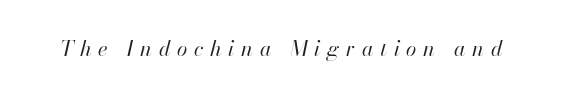
Q: Is the text bold? A: No.
Q: Is the text italic (slanted)? A: Yes, it leans right by about 13 degrees.
Q: Is the text underlined? A: No.
Q: Is the spacing between letters normal or unusually wide? A: Unusually wide.
